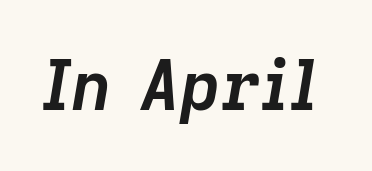
{"italic": "yes", "lean": "right", "slant_degrees": 9, "bold": "yes", "weight": "semibold", "width": "normal", "stroke_contrast": "low", "x_height": "medium", "monospaced": "no", "underline": "no", "letter_spacing": "normal", "letter_spacing_em": 0.0, "glyph_px": 69}
